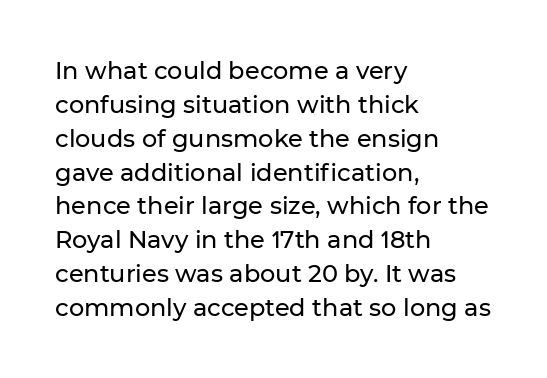
The image shows 24 px text type, upright; set left-aligned, normal line spacing (1.41x), normal letter spacing, not underlined.
